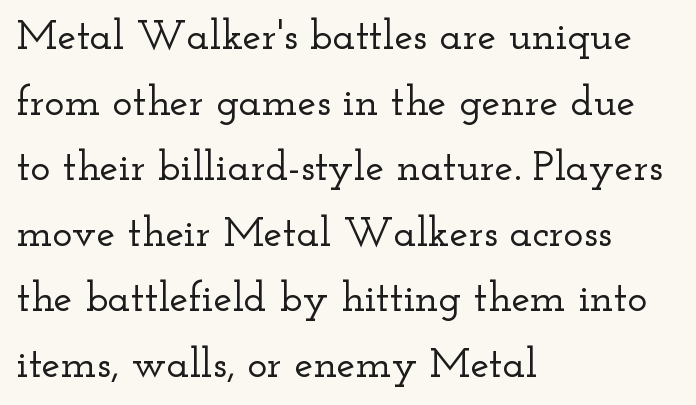
Classification — serif. The foot of each line stays bare and open. Designer's note — italics off, roman on. Quick note: interline space is typical. The paragraph has a hard left edge and a soft right edge. Varying glyph widths throughout — classic text-font behaviour.
